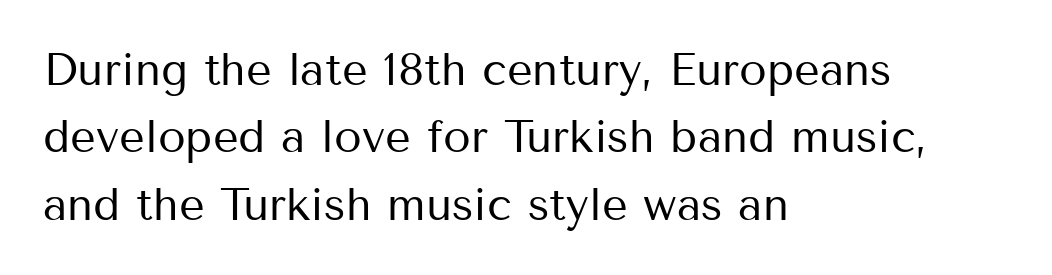
Q: Is the text bold? A: No.
Q: Is the text italic (slanted)? A: No, it is upright.
Q: Is the typeface a serif or a sans-serif typeface? A: Sans-serif.
Q: Is the text underlined? A: No.
Q: How is the paragraph aligned? A: Left-aligned.
Q: Is the spacing between letters normal or unusually wide? A: Normal.
Q: Is the spacing between lines tight, normal or loose? A: Normal.
Q: Width (condensed, normal, or wide)? A: Normal.
Q: Stroke contrast? A: Medium.
Q: x-height? A: Medium.
Q: Monospaced? A: No.
